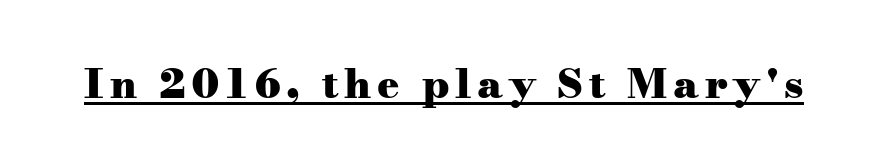
The image shows 41 px heavy, wide serif type, upright; set underlined; medium stroke contrast and a small x-height.
